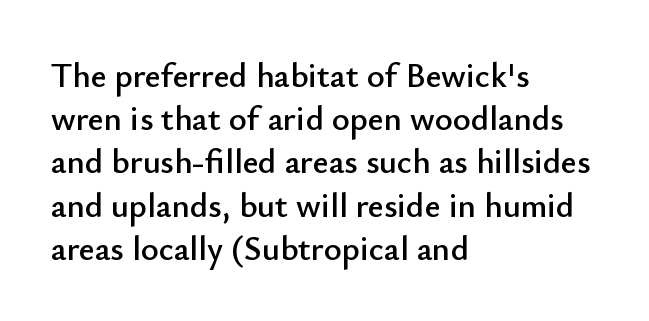
{"serif": "no", "italic": "no", "width": "normal", "stroke_contrast": "low", "x_height": "small", "monospaced": "no", "underline": "no", "align": "left", "line_spacing": "normal", "line_spacing_ratio": 1.27, "letter_spacing": "normal", "letter_spacing_em": 0.0, "glyph_px": 34}
